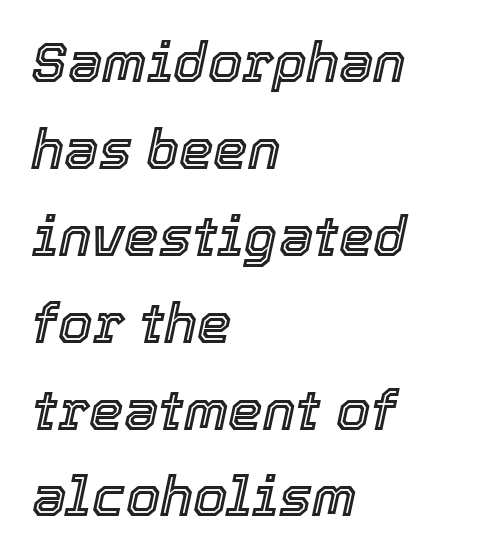
The image shows 55 px text type, italic (leaning right); set left-aligned, normal line spacing (1.58x), normal letter spacing, not underlined; a medium x-height.
